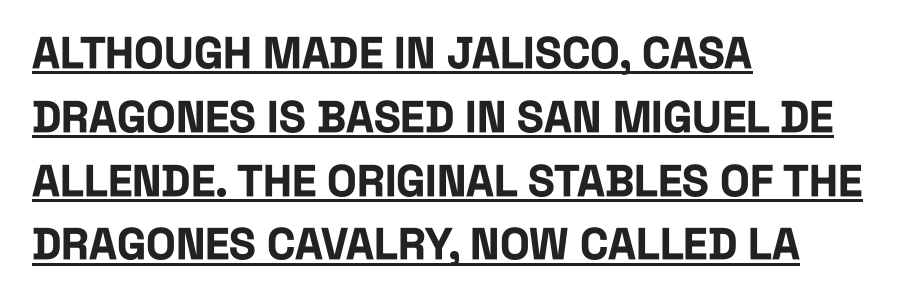
The image shows 44 px bold, condensed sans-serif type, upright; set left-aligned, normal line spacing (1.45x), normal letter spacing, underlined; low stroke contrast and a large x-height.
